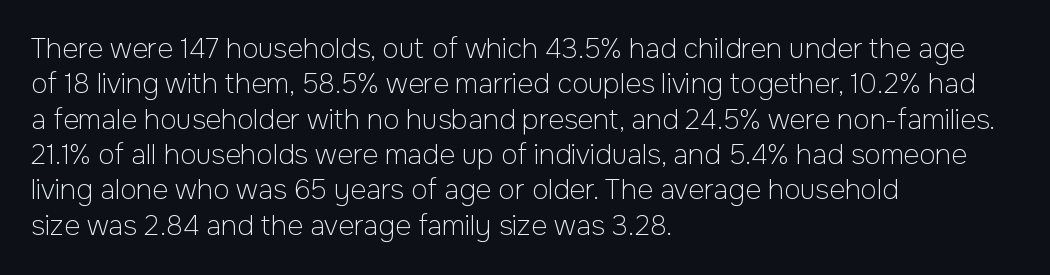
The image shows 27 px text type, upright; set left-aligned, normal line spacing (1.31x), normal letter spacing, not underlined.
